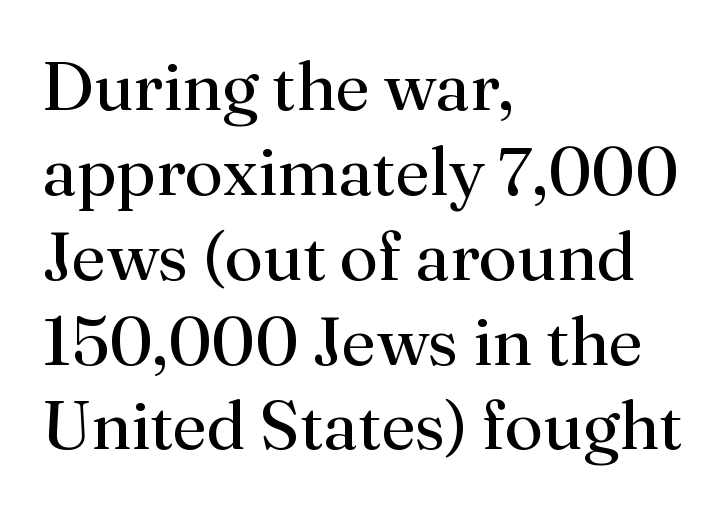
{"serif": "yes", "italic": "no", "bold": "no", "weight": "regular", "width": "normal", "stroke_contrast": "medium", "x_height": "small", "monospaced": "no", "underline": "no", "align": "left", "line_spacing_ratio": 1.23, "letter_spacing": "normal", "letter_spacing_em": 0.0, "glyph_px": 69}
